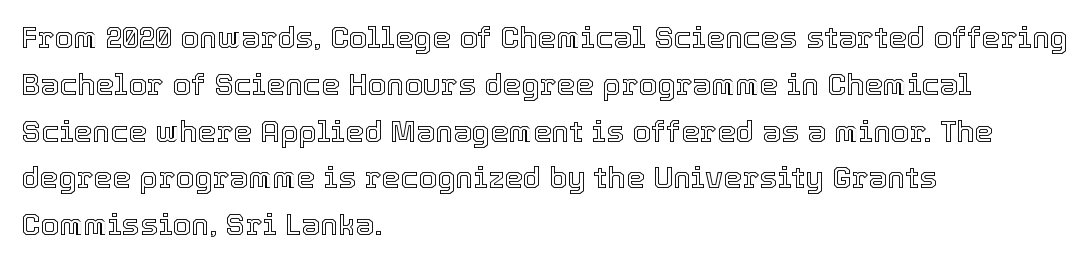
You could not count columns in this text — the font is proportionally spaced. Horizontal alignment here is leftward, the default for most running prose. Inter-character spacing is left at the font's built-in metrics. Vertical strokes here are truly vertical. The vertical gap from one line to the next is medium.
